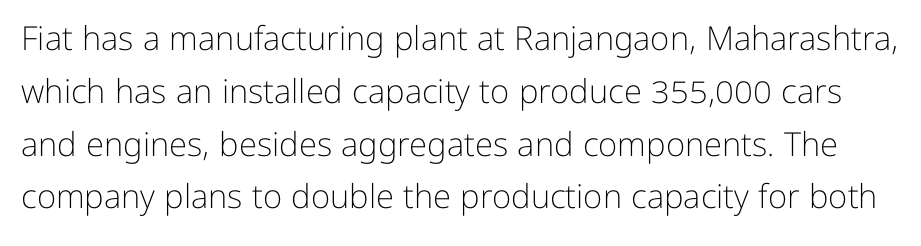
The image shows 33 px light sans-serif type, upright; set normal line spacing (1.6x), normal letter spacing, not underlined; low stroke contrast and a medium x-height.
